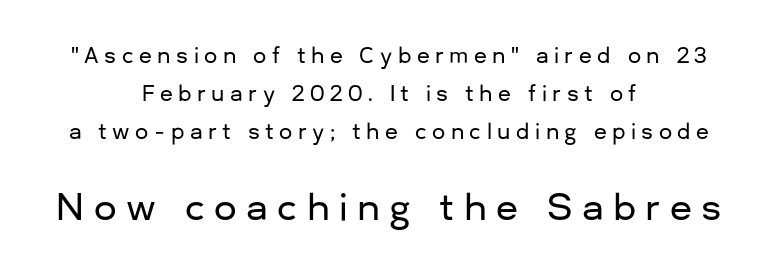
Q: Is the text italic (slanted)? A: No, it is upright.
Q: Is the typeface a serif or a sans-serif typeface? A: Sans-serif.
Q: Is the text underlined? A: No.
Q: How is the paragraph aligned? A: Centered.
Q: Is the spacing between letters normal or unusually wide? A: Unusually wide.
Q: Which block of text is set in a larger size, the first (top) or the second (bottom)? A: The second (bottom) one.
Q: Width (condensed, normal, or wide)? A: Normal.
Q: Stroke contrast? A: Low.
Q: x-height? A: Medium.
Q: Monospaced? A: No.
